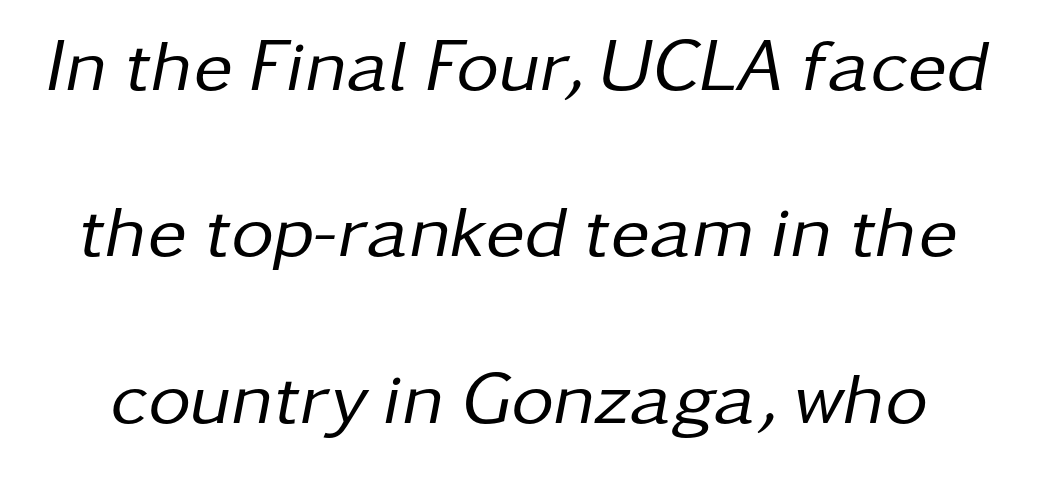
The image shows 74 px regular-weight type, italic (leaning right); set loose line spacing (2.25x), normal letter spacing, not underlined; low stroke contrast and a medium x-height.
